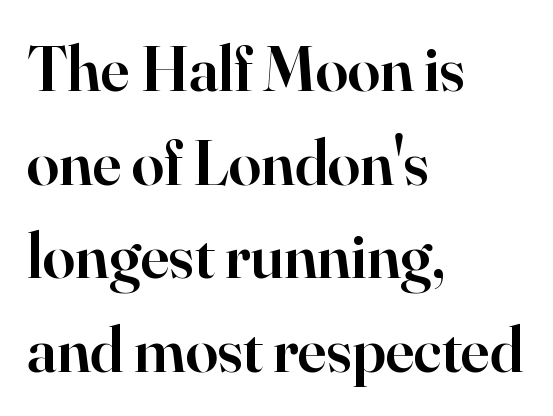
{"serif": "yes", "italic": "no", "bold": "semi", "weight": "semibold", "width": "normal", "stroke_contrast": "high", "x_height": "small", "monospaced": "no", "underline": "no", "align": "left", "line_spacing": "normal", "line_spacing_ratio": 1.44, "letter_spacing": "normal", "letter_spacing_em": 0.0, "glyph_px": 65}
